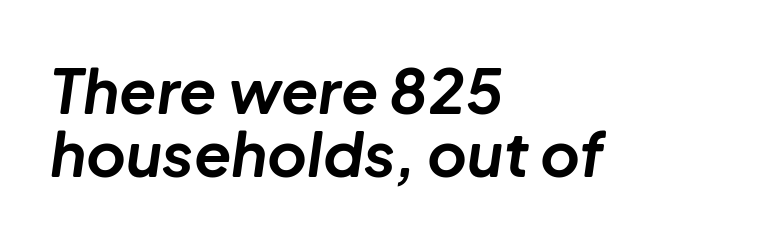
Q: Is the text bold? A: Yes.
Q: Is the text italic (slanted)? A: Yes, it leans right by about 8 degrees.
Q: Is the text underlined? A: No.
Q: How is the paragraph aligned? A: Left-aligned.
Q: Is the spacing between letters normal or unusually wide? A: Normal.
Q: Is the spacing between lines tight, normal or loose? A: Tight.
Q: Width (condensed, normal, or wide)? A: Normal.
Q: Stroke contrast? A: Low.
Q: x-height? A: Medium.
Q: Monospaced? A: No.
